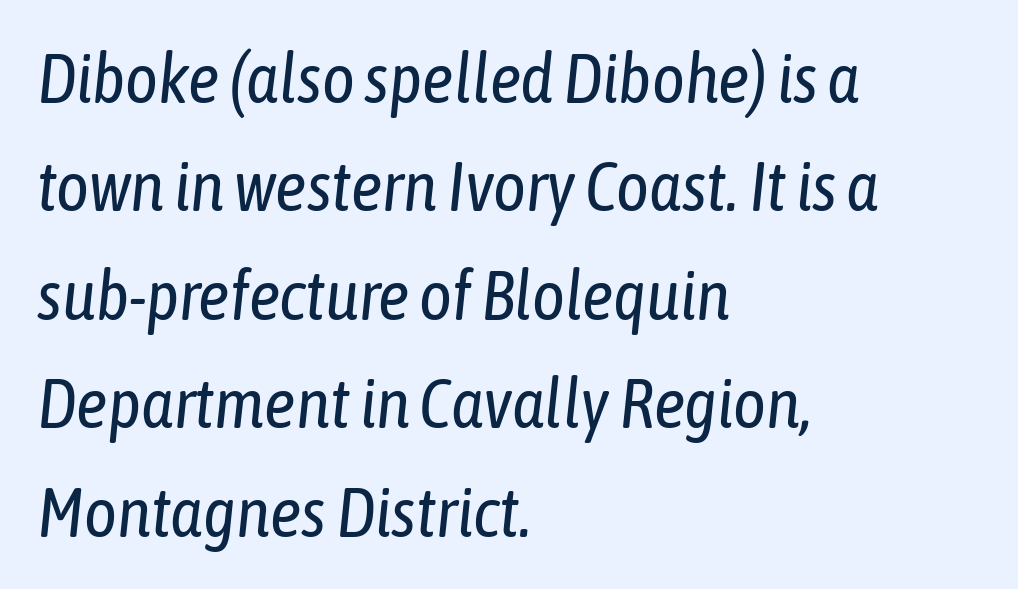
This sample has the flowing, uneven cadence of proportional lettering. These lines stack with their left ends in a neat column. The space between consecutive lines is moderate. Would a proofreader flag this as italicized? Yes.
